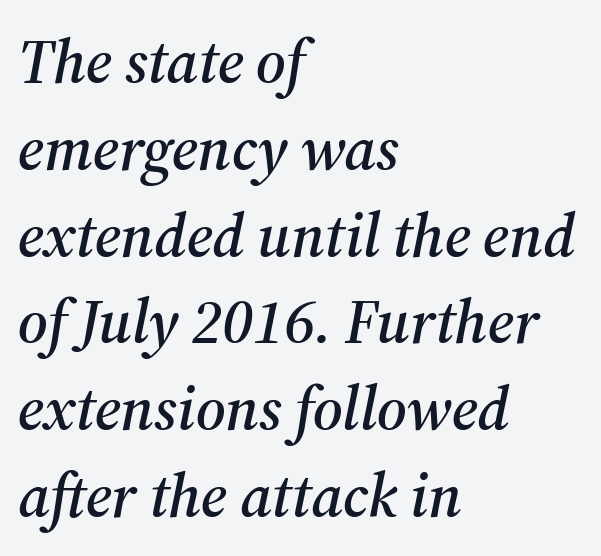
The image shows 62 px serif type, italic (leaning right); set left-aligned, normal line spacing (1.4x), normal letter spacing, not underlined; medium stroke contrast and a medium x-height.
